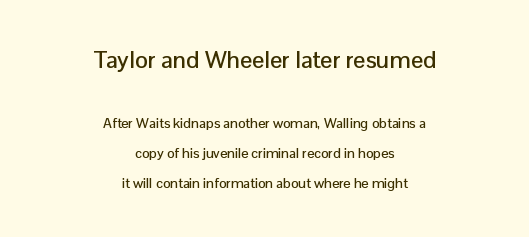
Is there much room between lines? Yes — plenty of vertical air separates them. Note: larger setting up top, smaller setting below. Nobody drew a line under any word here. The letters stand upright; this is a roman face. Students, note that the glyphs here touch the page at normal intervals. Horizontal alignment here is central, giving a formal, balanced look.
